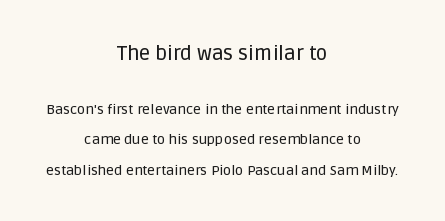
The upper block of text is set noticeably larger than the block beneath it. Default kerning and tracking; the words read as compact shapes. Students, observe: this is what heavily led, spacious text looks like. The foot of each line stays bare and open. The letters stand upright; this is a roman face.
